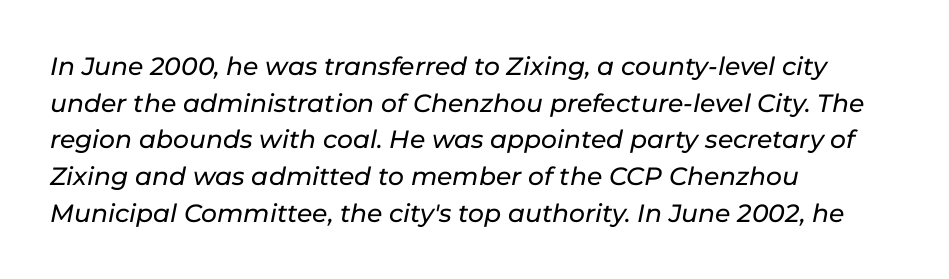
{"italic": "yes", "lean": "right", "slant_degrees": 11, "underline": "no", "align": "left", "line_spacing": "normal", "line_spacing_ratio": 1.47, "letter_spacing": "normal", "letter_spacing_em": 0.0, "glyph_px": 25}
